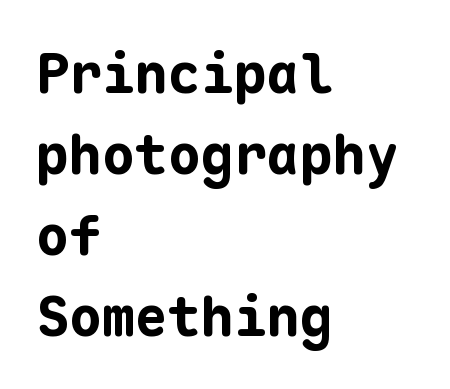
{"serif": "no", "italic": "no", "bold": "yes", "weight": "bold", "width": "normal", "stroke_contrast": "low", "x_height": "medium", "monospaced": "yes", "underline": "no", "align": "left", "line_spacing": "normal", "line_spacing_ratio": 1.47, "letter_spacing": "normal", "letter_spacing_em": 0.0, "glyph_px": 55}
